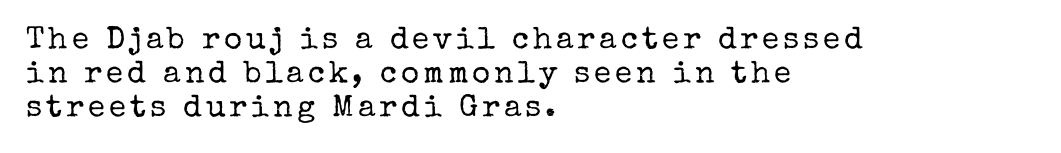
The image shows 31 px regular-weight serif type, upright; set left-aligned, tight line spacing (1.1x), not underlined; low stroke contrast and a medium x-height.
